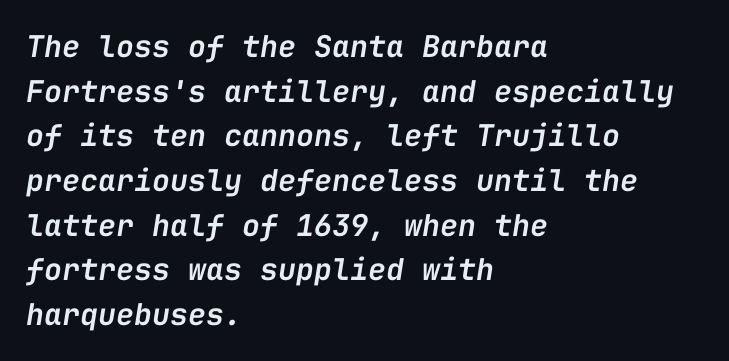
If you measured baseline to baseline, you'd find a middling distance. You could count columns in this text — the font is strictly monospaced. Looking at the ascenders, they clearly lean. The space beneath each line is pristine and unruled. The letterforms sit shoulder to shoulder at normal distance. Each glyph is drawn with semibold strokes, heavier than normal yet not fully bold.
